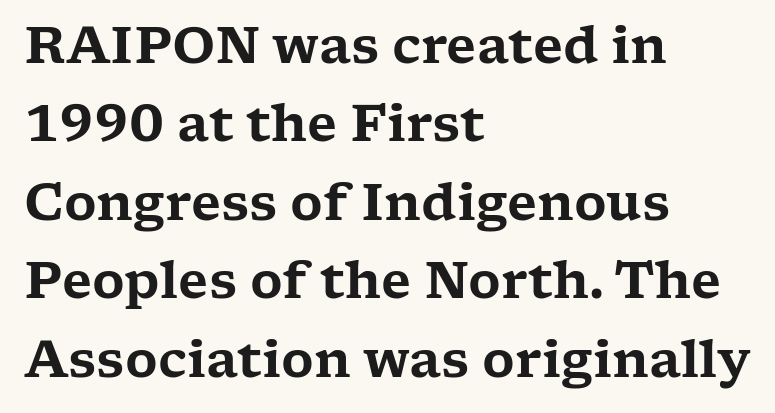
The image shows 50 px wide serif type, upright; set left-aligned, normal line spacing (1.57x), normal letter spacing, not underlined; low stroke contrast and a medium x-height.
